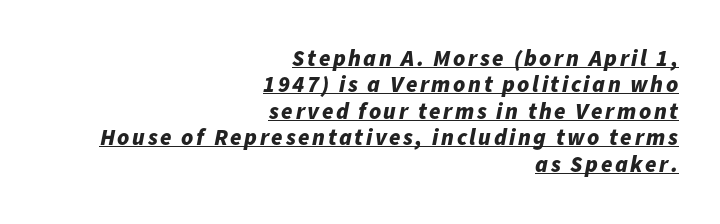
Slant detected: the letters are inclined. Line endings align vertically; line beginnings do not. Very little white space separates one row of letters from the next. The rendered words wear a rule along their underside. The characters look thick and weighty, a clear bold.
